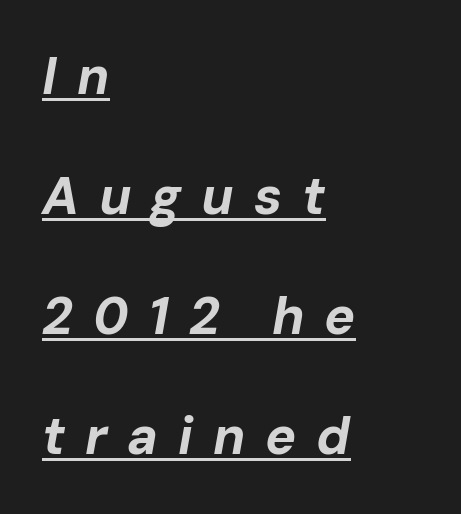
Looks like regular typesetting: each glyph gets only the width it needs. A continuous stroke trails under the words, as in a hyperlink. The typesetter chose a ragged-right arrangement here. These lines were composed using italics. Words appear elongated and porous because spacing is wide. Vertically, the passage feels expansive, rows floating well apart.
